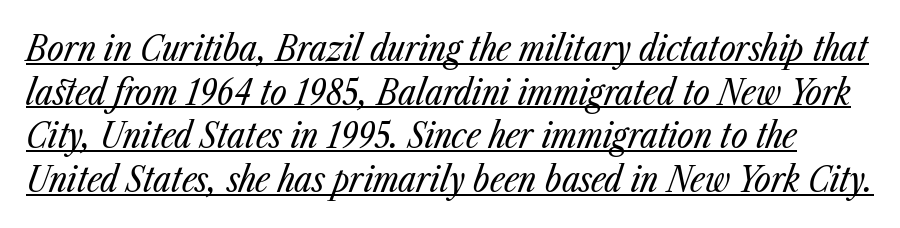
The image shows 36 px regular-weight, condensed type, italic (leaning right); set line spacing 1.21x, normal letter spacing, underlined; low stroke contrast and a medium x-height.
